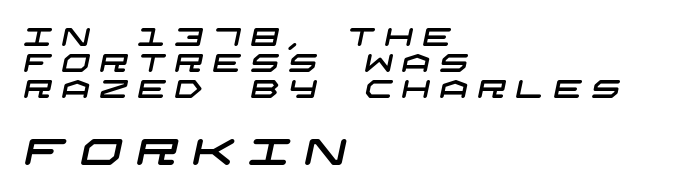
The image shows 37 px wide sans-serif type; set left-aligned, tight line spacing (1.05x), unusually wide letter spacing (+0.38 em), not underlined; the second (bottom) block is 1.48x larger; low stroke contrast and a large x-height.
